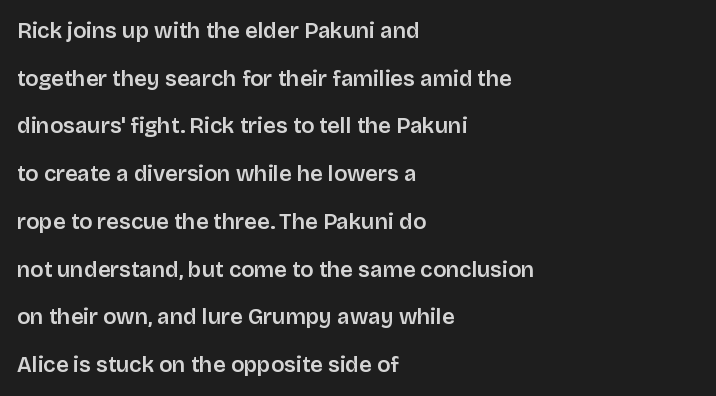
Q: Is the text italic (slanted)? A: No, it is upright.
Q: Is the text underlined? A: No.
Q: How is the paragraph aligned? A: Left-aligned.
Q: Is the spacing between letters normal or unusually wide? A: Normal.
Q: Is the spacing between lines tight, normal or loose? A: Loose.
